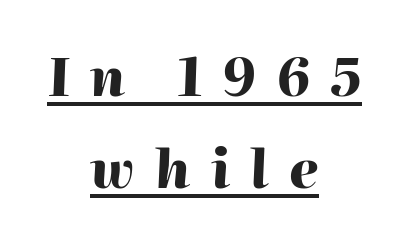
Q: Is the text bold? A: Yes.
Q: Is the text italic (slanted)? A: Yes, it leans right by about 2 degrees.
Q: Is the text underlined? A: Yes.
Q: How is the paragraph aligned? A: Centered.
Q: Is the spacing between letters normal or unusually wide? A: Unusually wide.
Q: Width (condensed, normal, or wide)? A: Normal.
Q: Stroke contrast? A: High.
Q: x-height? A: Medium.
Q: Monospaced? A: No.
